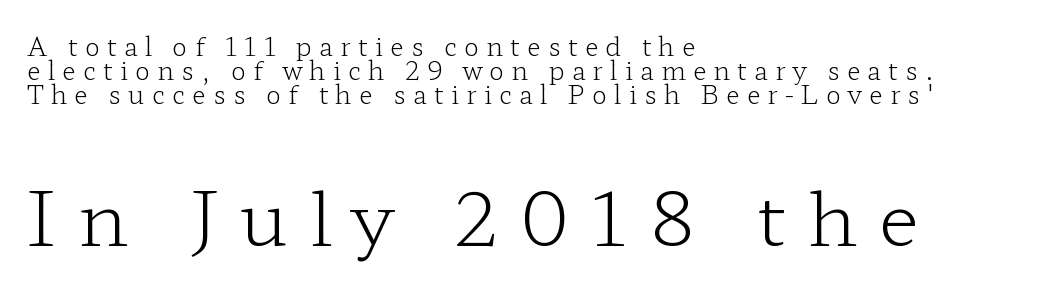
The weight tops out at a normal text grade. Scale increases going downward across the two blocks. The block of text is dense from top to bottom, with scant space between rows. Typographically, this falls in the serif category. Visually the block forms a straight wall on the left and a jagged coastline on the right. Loose tracking; the words dissolve into strings of separated letters.
